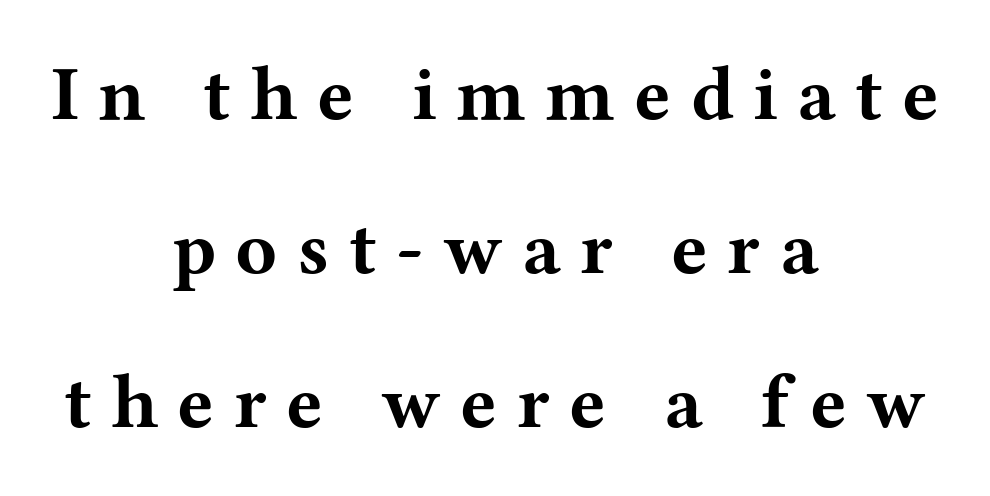
Check under the words: just untouched page. Neither beginnings nor endings align; midpoints do. The lettering stays uniformly vertical, giving the passage a roman look. Letterform terminals end in serifs throughout the passage. Look at the tracking — it's clearly loosened, letters drifting apart. Think of a printed novel: that variable character pitch is what you see here.
